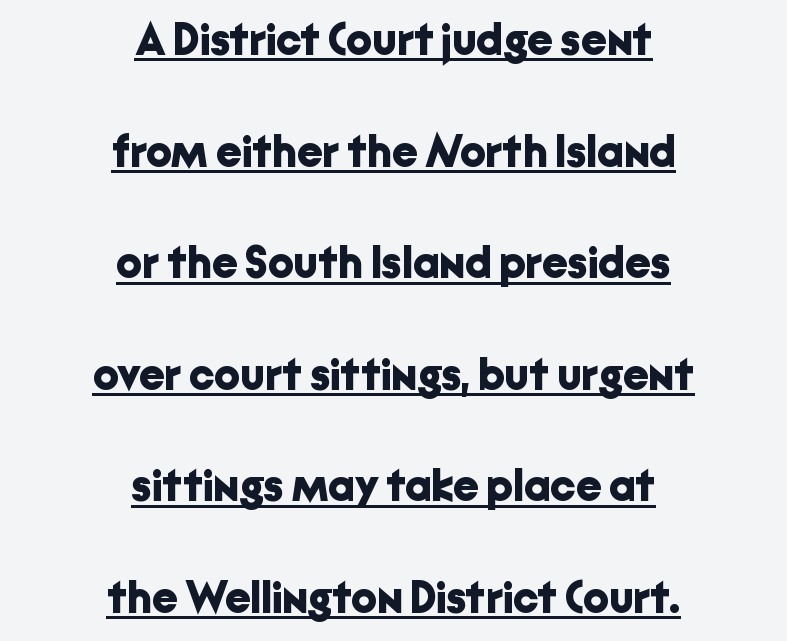
These lines keep a tight, regular rhythm from letter to letter. The line-height multiplier appears high, well above default. Chunky letters — that's bold for sure. Quick note: underline on.
